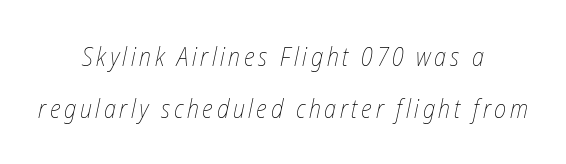
Q: Is the text bold? A: No.
Q: Is the text italic (slanted)? A: Yes, it leans right by about 12 degrees.
Q: Is the text underlined? A: No.
Q: How is the paragraph aligned? A: Centered.
Q: Is the spacing between lines tight, normal or loose? A: Loose.
